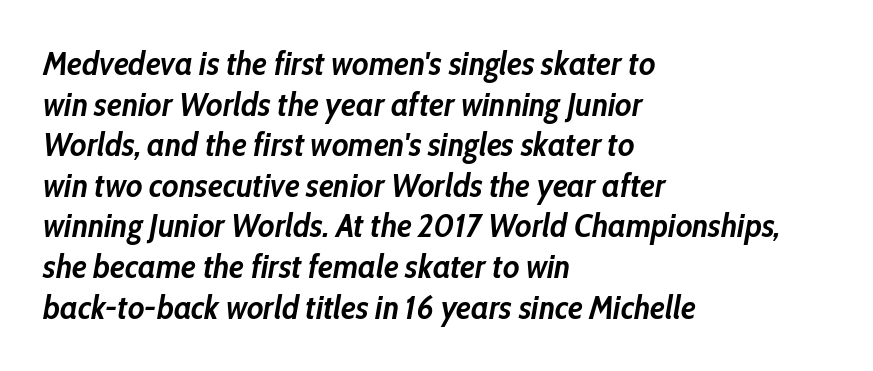
Is the letter spacing exaggerated? No — it looks like the ordinary default. An italicized treatment has been applied to the whole sample. Glance below the letters and you will spot only blank space. The rendering uses natural spacing where letterforms have individual widths.
